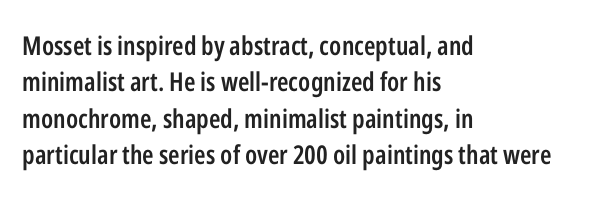
The image shows 26 px text type, upright; set left-aligned, normal line spacing (1.4x), normal letter spacing, not underlined.
